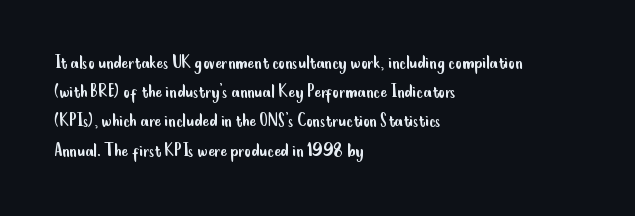
A normal amount of white space separates one row of letters from the next. The foot of each line stays bare and open. The ragged edge is on the right, which tells us the setting is flush left. This sample uses an upright cut, with every glyph sitting square on the baseline. No chunkiness to these letters — they're not bold. Does extra space separate the letters? No, they use regular spacing.
